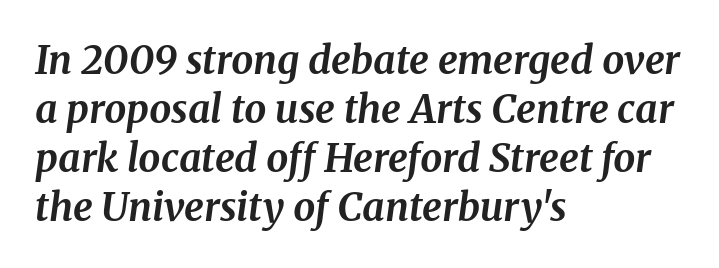
Q: Is the text bold? A: Yes.
Q: Is the text italic (slanted)? A: Yes, it leans right by about 8 degrees.
Q: Is the typeface a serif or a sans-serif typeface? A: Serif.
Q: Is the text underlined? A: No.
Q: How is the paragraph aligned? A: Left-aligned.
Q: Is the spacing between letters normal or unusually wide? A: Normal.
Q: Is the spacing between lines tight, normal or loose? A: Normal.
Q: Width (condensed, normal, or wide)? A: Normal.
Q: Stroke contrast? A: Medium.
Q: x-height? A: Medium.
Q: Monospaced? A: No.
